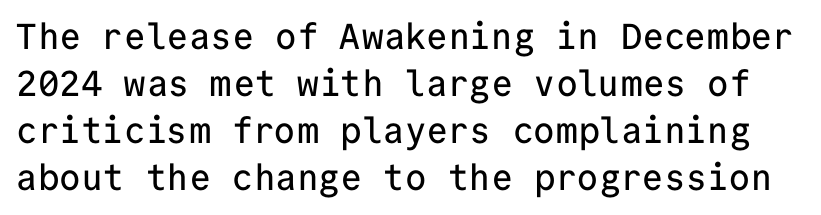
Q: Is the text italic (slanted)? A: No, it is upright.
Q: Is the typeface a serif or a sans-serif typeface? A: Sans-serif.
Q: Is the text underlined? A: No.
Q: Is the spacing between letters normal or unusually wide? A: Normal.
Q: Is the spacing between lines tight, normal or loose? A: Normal.
Q: Width (condensed, normal, or wide)? A: Normal.
Q: Stroke contrast? A: Low.
Q: x-height? A: Medium.
Q: Monospaced? A: Yes.
